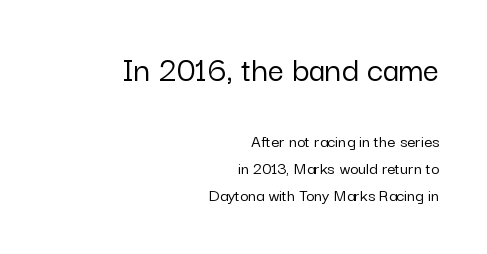
The image shows 36 px sans-serif type, upright; set right-aligned, normal line spacing (1.49x), normal letter spacing, not underlined; the first (top) block is 2.0x larger; low stroke contrast and a medium x-height.
